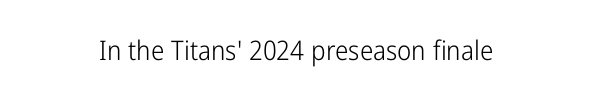
{"italic": "no", "bold": "no", "underline": "no", "align": "center", "letter_spacing": "normal", "letter_spacing_em": 0.0, "glyph_px": 27}
